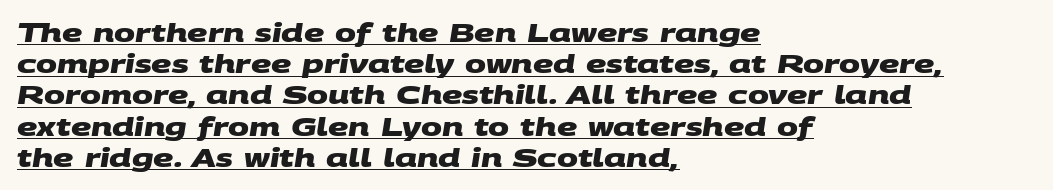
Plenty of ink on the page — the face is bold. These characters rest on top of a visible drawn line. Students, note that the glyphs here touch the page at normal intervals. Horizontal alignment here is leftward, the default for most running prose. This sample keeps an unexceptional amount of space between lines.
